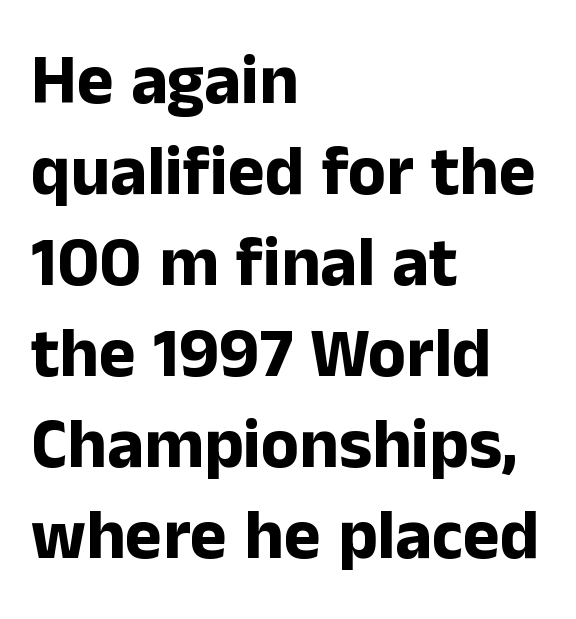
Note the varied advance widths — an 'i' is clearly narrower than an 'm'. I'd describe the lettering as bold — thick and assertive. A bare baseline throughout the passage. Ordinary non-slanted type is in use.
